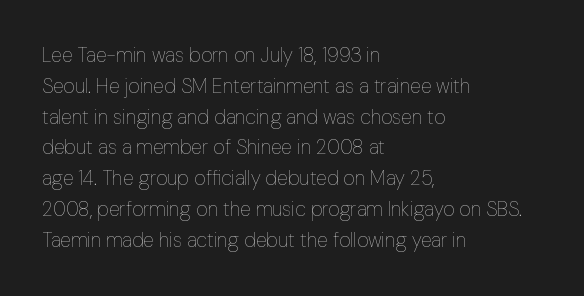
{"italic": "no", "bold": "no", "underline": "no", "align": "left", "line_spacing": "normal", "line_spacing_ratio": 1.54, "letter_spacing": "normal", "letter_spacing_em": 0.0, "glyph_px": 20}
